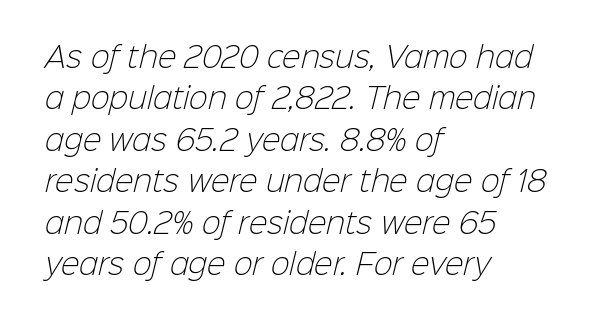
The rendering keeps characters at their native spacing. The passage shown is typeset with a sans-serif family. The paragraph shown leans on its left margin. Is this a fixed-width face? No — the glyphs have proportional, varying widths. Honestly, there is no underline to notice here at all.
